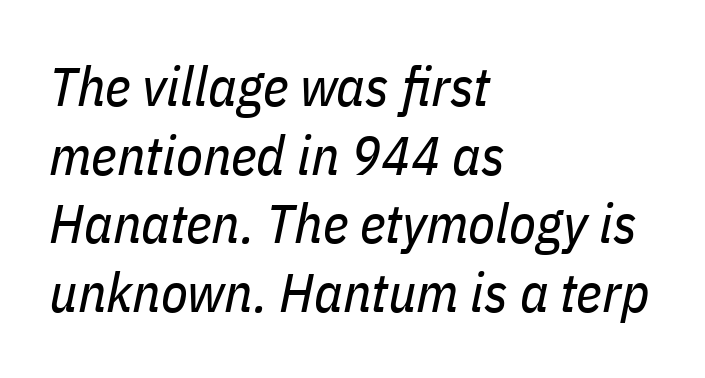
The image shows 55 px regular-weight, condensed type, italic (leaning right); set left-aligned, normal line spacing (1.25x), normal letter spacing, not underlined; low stroke contrast and a medium x-height.
